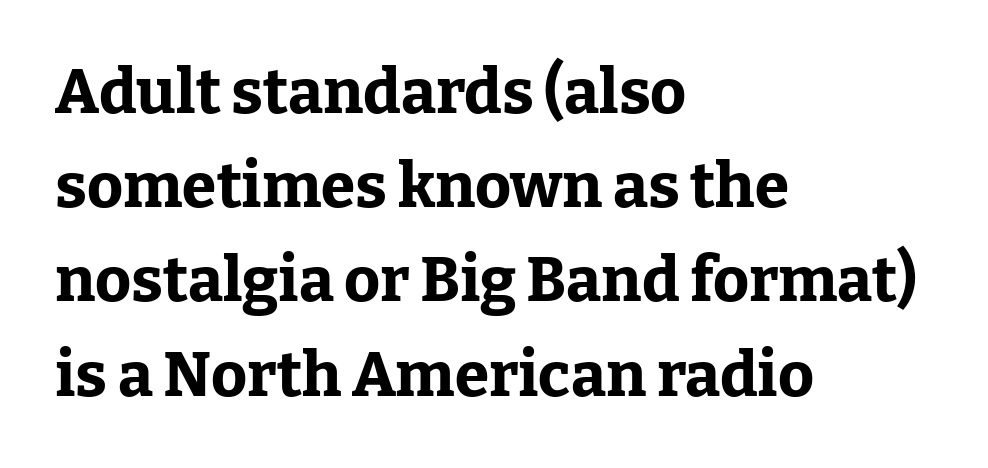
{"serif": "yes", "italic": "no", "bold": "yes", "weight": "bold", "width": "normal", "stroke_contrast": "low", "x_height": "medium", "monospaced": "no", "underline": "no", "align": "left", "line_spacing": "normal", "line_spacing_ratio": 1.52, "letter_spacing": "normal", "letter_spacing_em": 0.0, "glyph_px": 62}
